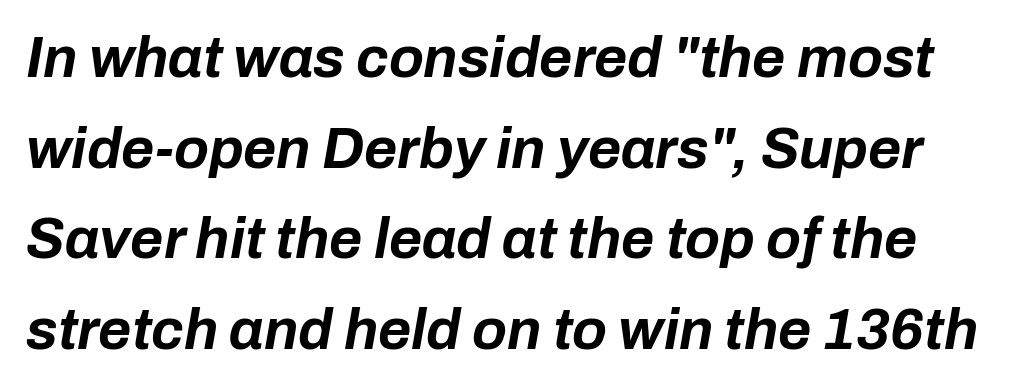
Italic: yes, the glyphs are oblique. Whoever set this chose a conventional vertical rhythm. Think of a printed novel: that variable character pitch is what you see here. Summary of weight: heavy, a full bold.
